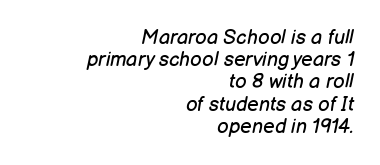
If you measured baseline to baseline, you'd find a short distance. Italic? Definitely — the glyphs are oblique. Is the stroke heavy? The answer is a plain regular-or-lighter. The rag falls on the left side of this text block. Words float on clear page, feet unadorned.
